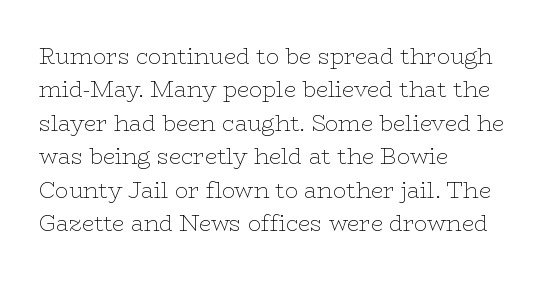
Q: Is the text bold? A: No.
Q: Is the text italic (slanted)? A: No, it is upright.
Q: Is the text underlined? A: No.
Q: How is the paragraph aligned? A: Left-aligned.
Q: Is the spacing between letters normal or unusually wide? A: Normal.
Q: Is the spacing between lines tight, normal or loose? A: Normal.
